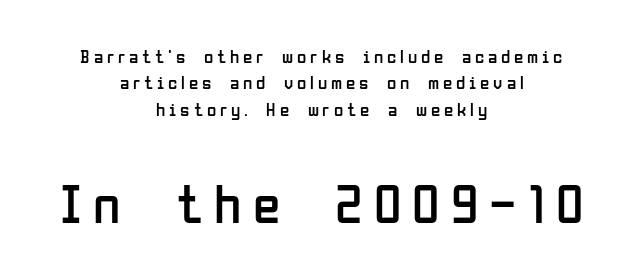
{"serif": "no", "italic": "no", "bold": "no", "weight": "regular", "width": "condensed", "stroke_contrast": "low", "x_height": "medium", "monospaced": "no", "underline": "no", "align": "center", "line_spacing": "normal", "line_spacing_ratio": 1.39, "letter_spacing": "wide", "letter_spacing_em": 0.2, "larger_block": "second", "size_ratio": 2.95, "glyph_px": 56}
